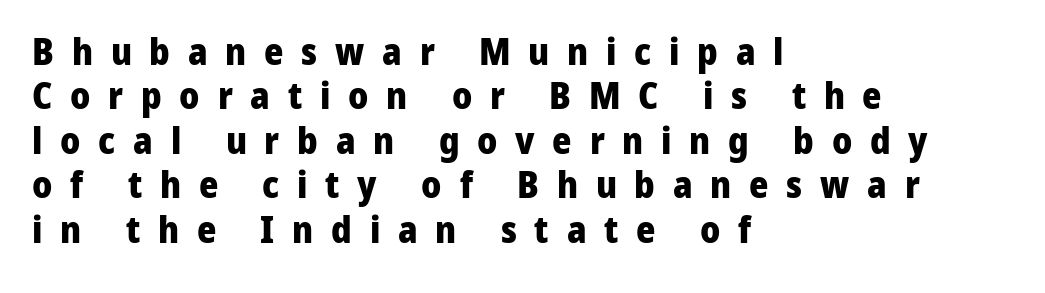
Q: Is the text bold? A: Yes.
Q: Is the text italic (slanted)? A: No, it is upright.
Q: Is the typeface a serif or a sans-serif typeface? A: Sans-serif.
Q: Is the text underlined? A: No.
Q: How is the paragraph aligned? A: Left-aligned.
Q: Is the spacing between letters normal or unusually wide? A: Unusually wide.
Q: Width (condensed, normal, or wide)? A: Normal.
Q: Stroke contrast? A: Low.
Q: x-height? A: Medium.
Q: Monospaced? A: No.
